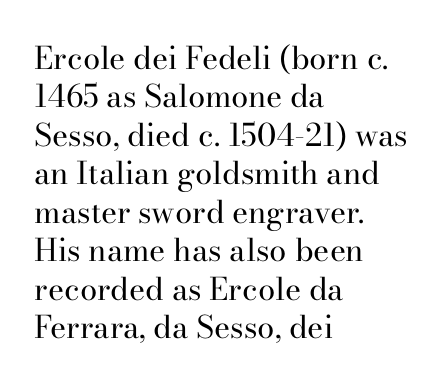
Q: Is the text bold? A: No.
Q: Is the text italic (slanted)? A: No, it is upright.
Q: Is the typeface a serif or a sans-serif typeface? A: Serif.
Q: Is the text underlined? A: No.
Q: How is the paragraph aligned? A: Left-aligned.
Q: Is the spacing between letters normal or unusually wide? A: Normal.
Q: Width (condensed, normal, or wide)? A: Normal.
Q: Stroke contrast? A: High.
Q: x-height? A: Small.
Q: Monospaced? A: No.
